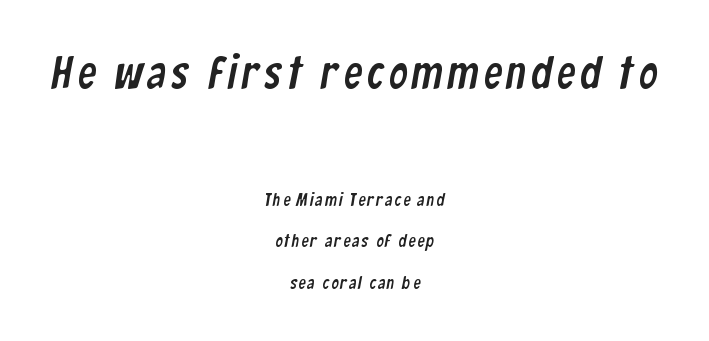
The image shows 46 px condensed sans-serif type; set centered, loose line spacing (2.29x), not underlined; the first (top) block is 2.56x larger; low stroke contrast and a medium x-height.
